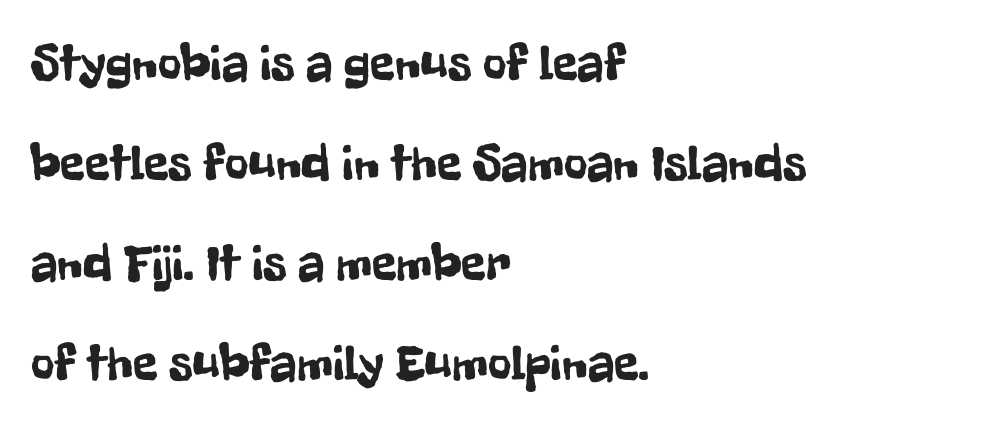
The designer went with a sans here, leaving each stem footless. This rendering uses left alignment, leaving the right contour irregular. Ordinary non-slanted type is in use. Vertically, the passage feels expansive, rows floating well apart. Unmarked baselines from the first word to the last. There is no visible air inserted between adjacent glyphs.
